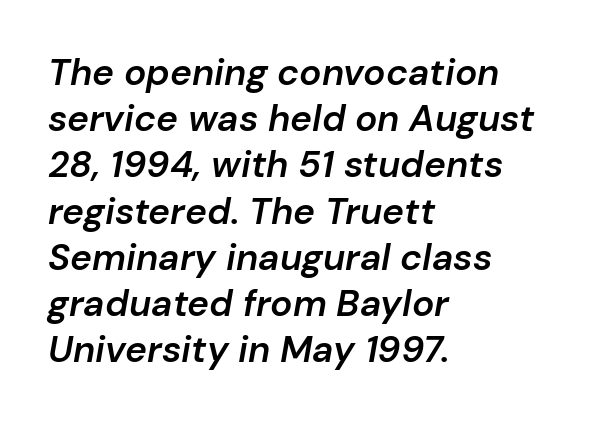
Look at the tracking — it's just the regular setting, nothing added. The typography opts for an oblique posture over an upright one. Line starts are locked; line ends wander. Interline gaps are of average width in this sample.
